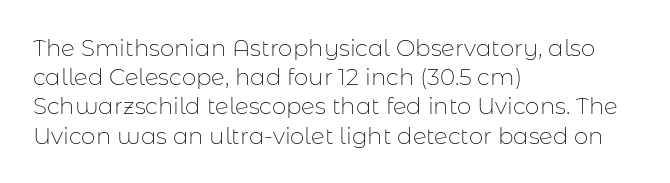
{"italic": "no", "bold": "no", "underline": "no", "align": "left", "line_spacing": "normal", "line_spacing_ratio": 1.27, "letter_spacing": "normal", "letter_spacing_em": 0.0, "glyph_px": 23}
